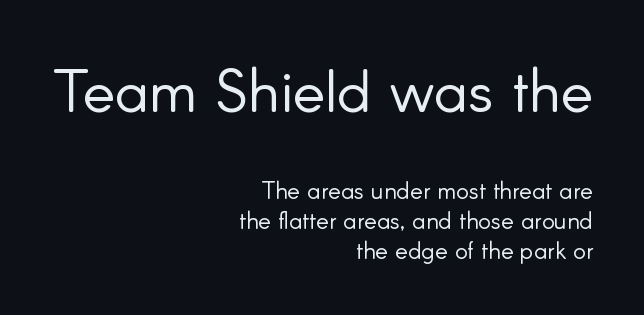
The image shows 61 px light sans-serif type, upright; set right-aligned, line spacing 1.24x, normal letter spacing, not underlined; the first (top) block is 2.54x larger; low stroke contrast and a small x-height.
